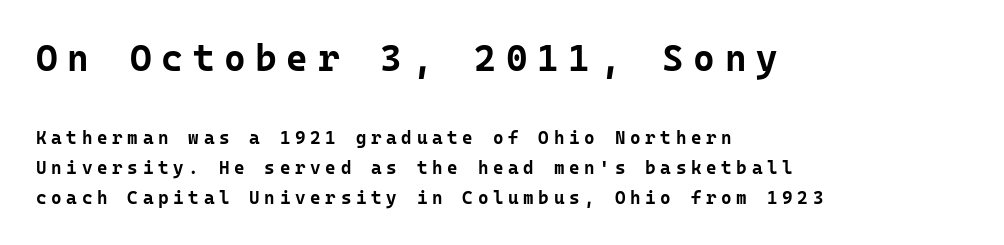
Q: Is the text bold? A: Yes.
Q: Is the text italic (slanted)? A: No, it is upright.
Q: Is the typeface a serif or a sans-serif typeface? A: Sans-serif.
Q: Is the text underlined? A: No.
Q: How is the paragraph aligned? A: Left-aligned.
Q: Is the spacing between letters normal or unusually wide? A: Unusually wide.
Q: Is the spacing between lines tight, normal or loose? A: Normal.
Q: Which block of text is set in a larger size, the first (top) or the second (bottom)? A: The first (top) one.
Q: Width (condensed, normal, or wide)? A: Normal.
Q: Stroke contrast? A: Low.
Q: x-height? A: Medium.
Q: Monospaced? A: Yes.
